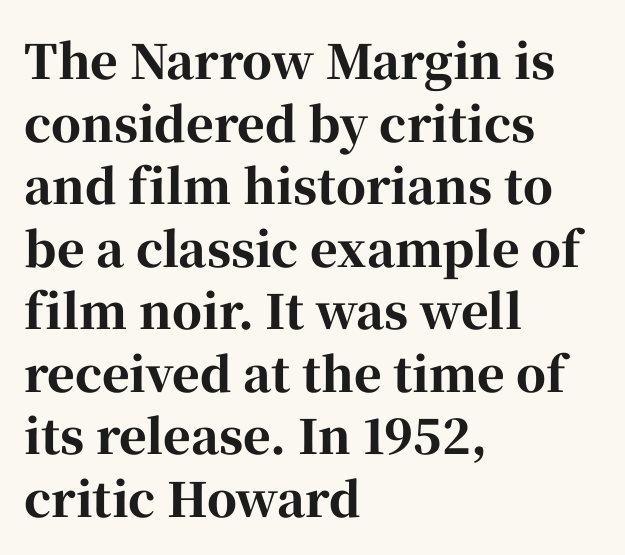
{"serif": "yes", "italic": "no", "bold": "yes", "weight": "bold", "width": "normal", "stroke_contrast": "high", "x_height": "medium", "monospaced": "no", "underline": "no", "align": "left", "line_spacing": "normal", "line_spacing_ratio": 1.33, "letter_spacing": "normal", "letter_spacing_em": 0.0, "glyph_px": 47}
